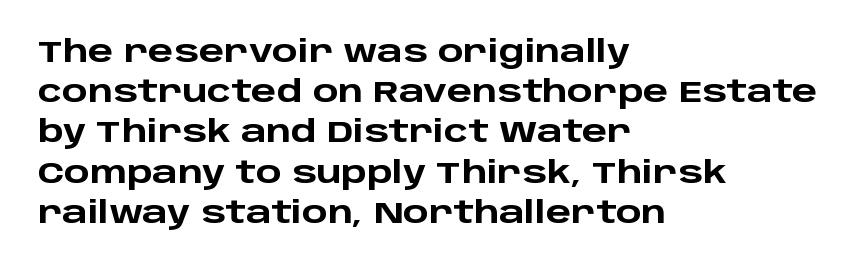
Q: Is the text bold? A: Yes.
Q: Is the text italic (slanted)? A: No, it is upright.
Q: Is the typeface a serif or a sans-serif typeface? A: Sans-serif.
Q: Is the text underlined? A: No.
Q: How is the paragraph aligned? A: Left-aligned.
Q: Is the spacing between letters normal or unusually wide? A: Normal.
Q: Is the spacing between lines tight, normal or loose? A: Normal.
Q: Width (condensed, normal, or wide)? A: Wide.
Q: Stroke contrast? A: Low.
Q: x-height? A: Large.
Q: Monospaced? A: No.
